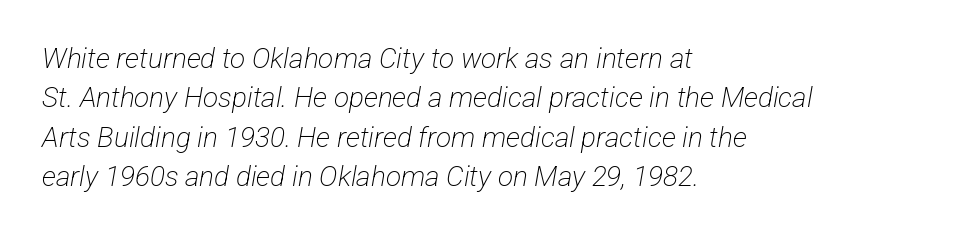
These lines keep a tight, regular rhythm from letter to letter. The weight tops out at a normal text grade. This rendering features lettering with no underline. Do the characters align in a grid? No, the font is proportional. Line beginnings align vertically; line endings do not. Font category for this specimen: sans-serif.
